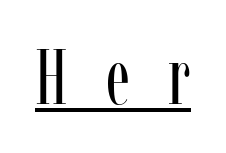
The image shows 78 px regular-weight, condensed serif type, upright; set unusually wide letter spacing (+0.49 em), underlined; low stroke contrast and a medium x-height.
